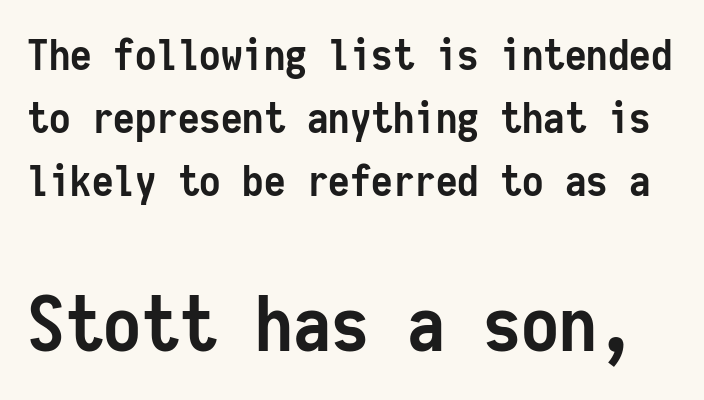
Q: Is the text bold? A: Yes.
Q: Is the text italic (slanted)? A: No, it is upright.
Q: Is the typeface a serif or a sans-serif typeface? A: Sans-serif.
Q: Is the text underlined? A: No.
Q: Is the spacing between letters normal or unusually wide? A: Normal.
Q: Is the spacing between lines tight, normal or loose? A: Normal.
Q: Which block of text is set in a larger size, the first (top) or the second (bottom)? A: The second (bottom) one.
Q: Width (condensed, normal, or wide)? A: Condensed.
Q: Stroke contrast? A: Low.
Q: x-height? A: Medium.
Q: Monospaced? A: Yes.
